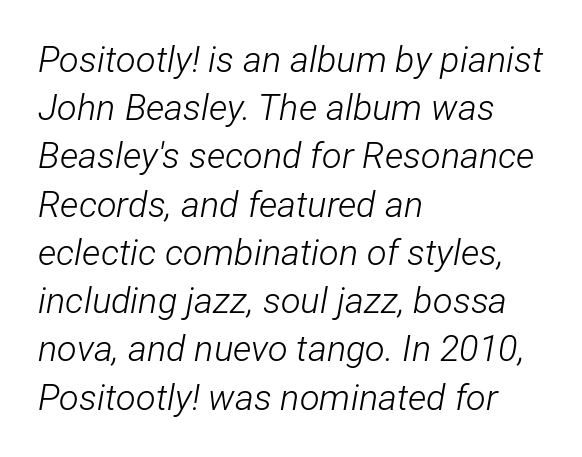
Q: Is the text bold? A: No.
Q: Is the text italic (slanted)? A: Yes, it leans right by about 12 degrees.
Q: Is the text underlined? A: No.
Q: How is the paragraph aligned? A: Left-aligned.
Q: Is the spacing between letters normal or unusually wide? A: Normal.
Q: Is the spacing between lines tight, normal or loose? A: Normal.
Q: Width (condensed, normal, or wide)? A: Condensed.
Q: Stroke contrast? A: Low.
Q: x-height? A: Medium.
Q: Monospaced? A: No.
